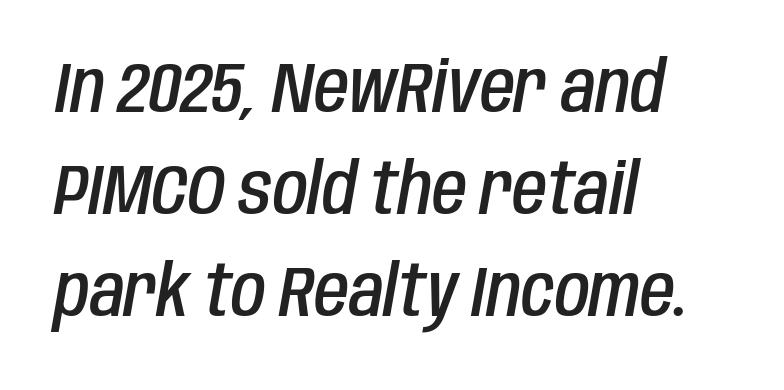
{"italic": "yes", "lean": "right", "slant_degrees": 10, "bold": "semi", "weight": "semibold", "width": "condensed", "stroke_contrast": "low", "x_height": "large", "monospaced": "no", "underline": "no", "align": "left", "line_spacing": "normal", "line_spacing_ratio": 1.44, "letter_spacing": "normal", "letter_spacing_em": 0.0, "glyph_px": 71}
